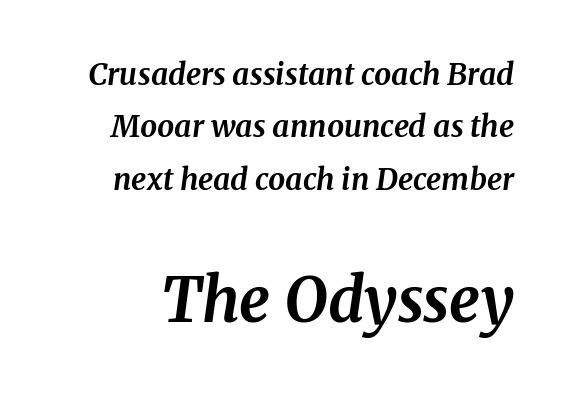
{"serif": "yes", "italic": "yes", "lean": "right", "slant_degrees": 8, "bold": "yes", "weight": "bold", "width": "normal", "stroke_contrast": "medium", "x_height": "medium", "monospaced": "no", "underline": "no", "line_spacing_ratio": 1.75, "letter_spacing": "normal", "letter_spacing_em": 0.0, "larger_block": "second", "size_ratio": 2.03, "glyph_px": 61}
